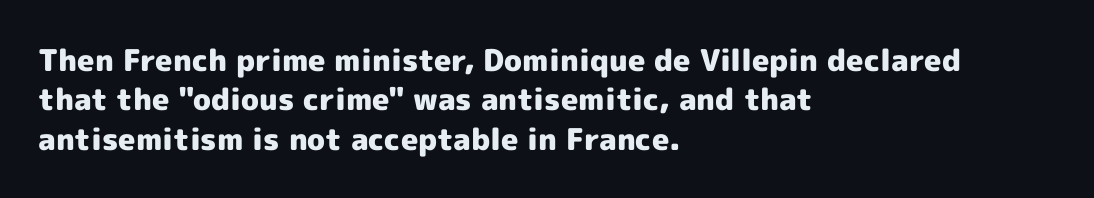
Q: Is the text bold? A: Yes.
Q: Is the text italic (slanted)? A: No, it is upright.
Q: Is the typeface a serif or a sans-serif typeface? A: Sans-serif.
Q: Is the text underlined? A: No.
Q: How is the paragraph aligned? A: Left-aligned.
Q: Is the spacing between letters normal or unusually wide? A: Normal.
Q: Is the spacing between lines tight, normal or loose? A: Normal.
Q: Width (condensed, normal, or wide)? A: Normal.
Q: x-height? A: Medium.
Q: Monospaced? A: No.
